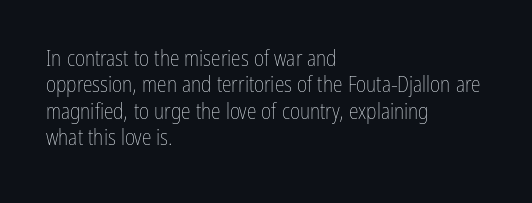
{"italic": "no", "bold": "no", "underline": "no", "align": "left", "line_spacing_ratio": 1.2, "letter_spacing": "normal", "letter_spacing_em": 0.0, "glyph_px": 22}
